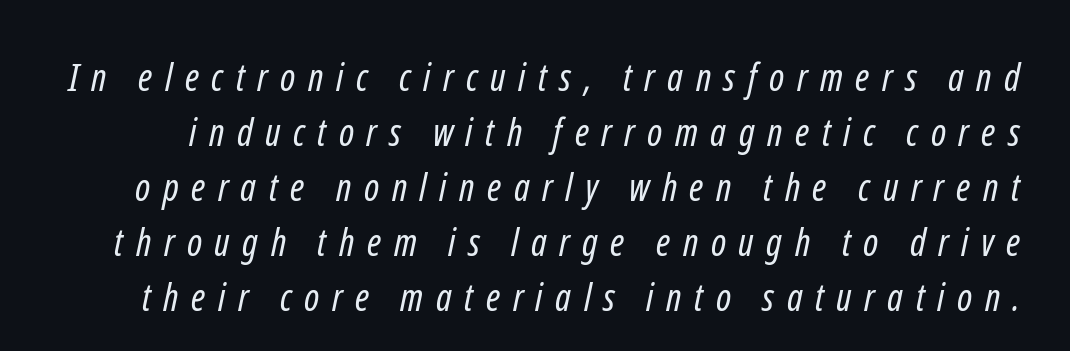
You can tell from the bare stems that sans-serif type was used. These lines are rendered in a variable-pitch font. Baseline-to-baseline distance is the conventional proportion of letter height. Underlining? Definitely not there. The rendering inserts visible extra space after every character.
